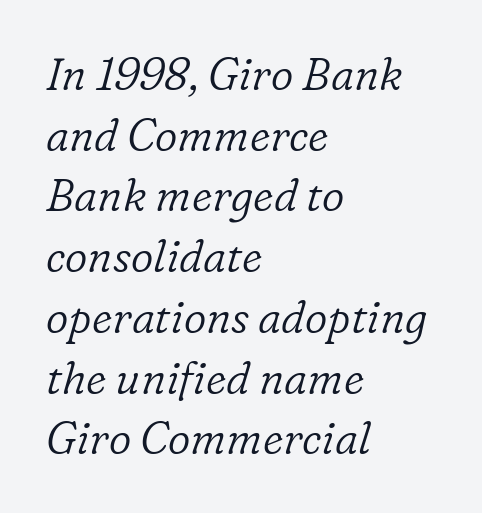
{"serif": "yes", "italic": "yes", "lean": "right", "slant_degrees": 16, "bold": "no", "weight": "light", "width": "normal", "stroke_contrast": "low", "x_height": "medium", "monospaced": "no", "underline": "no", "align": "left", "line_spacing": "normal", "line_spacing_ratio": 1.38, "letter_spacing": "normal", "letter_spacing_em": 0.0, "glyph_px": 44}
